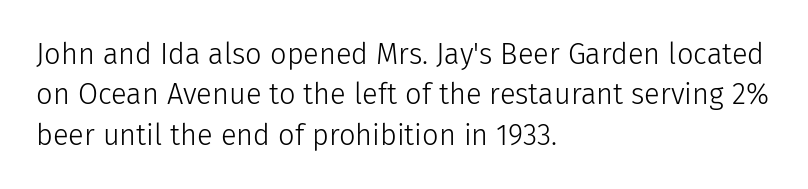
Q: Is the text bold? A: No.
Q: Is the text italic (slanted)? A: No, it is upright.
Q: Is the typeface a serif or a sans-serif typeface? A: Sans-serif.
Q: Is the text underlined? A: No.
Q: How is the paragraph aligned? A: Left-aligned.
Q: Is the spacing between letters normal or unusually wide? A: Normal.
Q: Is the spacing between lines tight, normal or loose? A: Normal.
Q: Width (condensed, normal, or wide)? A: Normal.
Q: Stroke contrast? A: Low.
Q: x-height? A: Medium.
Q: Monospaced? A: No.
